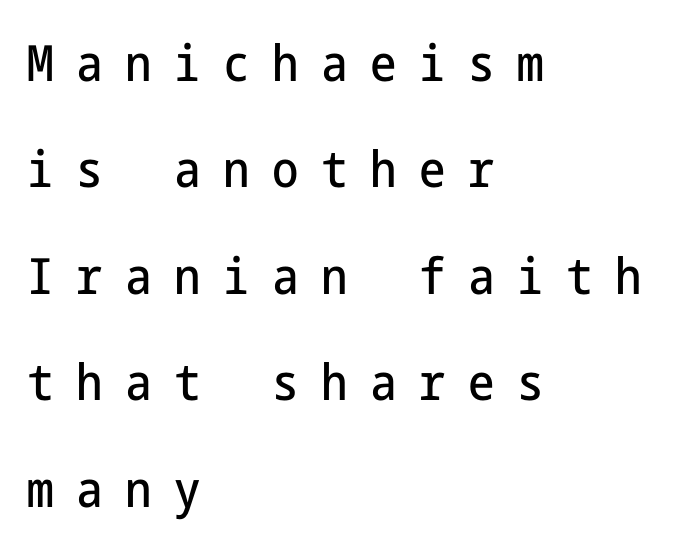
{"serif": "no", "italic": "no", "width": "condensed", "stroke_contrast": "low", "x_height": "medium", "underline": "no", "align": "left", "line_spacing": "loose", "line_spacing_ratio": 2.13, "letter_spacing": "wide", "letter_spacing_em": 0.45, "glyph_px": 50}
